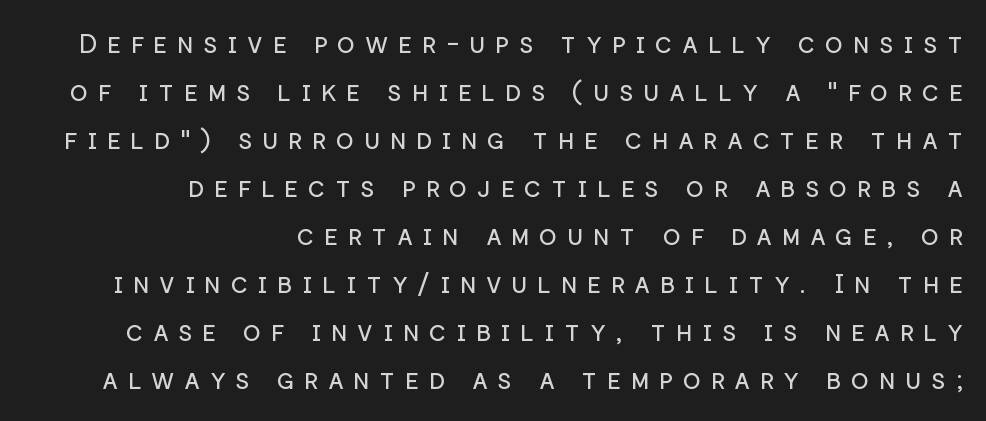
If you drew a line through each stem, it would be perfectly vertical. The tracking jumps out immediately: characters are airy and widely separated. The compositor pushed each line to the right boundary. The weight tops out at a normal text grade. Quick note: underline off.
